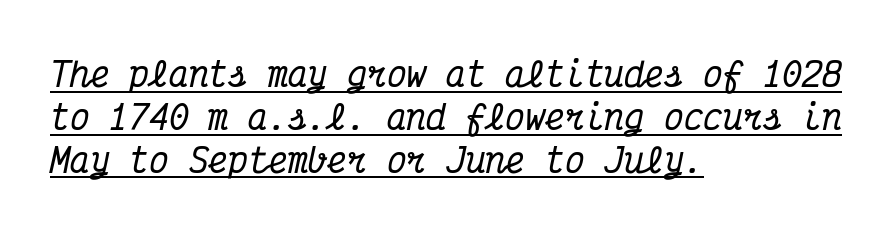
Q: Is the text italic (slanted)? A: Yes, it leans right by about 12 degrees.
Q: Is the typeface a serif or a sans-serif typeface? A: Serif.
Q: Is the text underlined? A: Yes.
Q: How is the paragraph aligned? A: Left-aligned.
Q: Is the spacing between letters normal or unusually wide? A: Normal.
Q: Is the spacing between lines tight, normal or loose? A: Normal.
Q: Width (condensed, normal, or wide)? A: Condensed.
Q: Stroke contrast? A: Medium.
Q: x-height? A: Medium.
Q: Monospaced? A: Yes.
